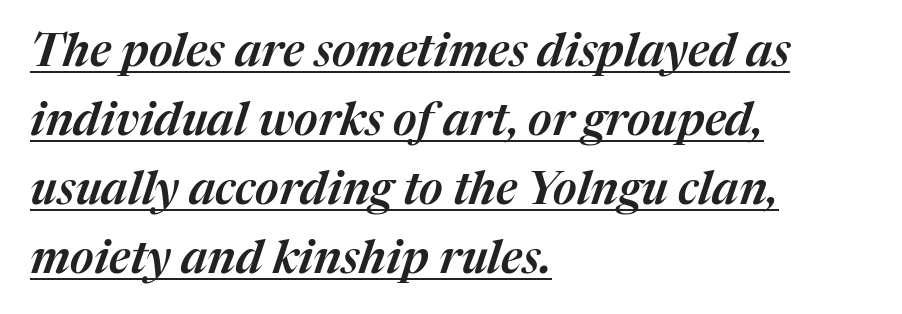
What decoration does the sample have? An underline. The vertical gap from one line to the next is medium. The rendering applies a slant to the glyphs. A typesetter would call this proportional, since set widths differ per character. The gaps between neighbouring characters are ordinary and unremarkable. Visually the block forms a straight wall on the left and a jagged coastline on the right.
